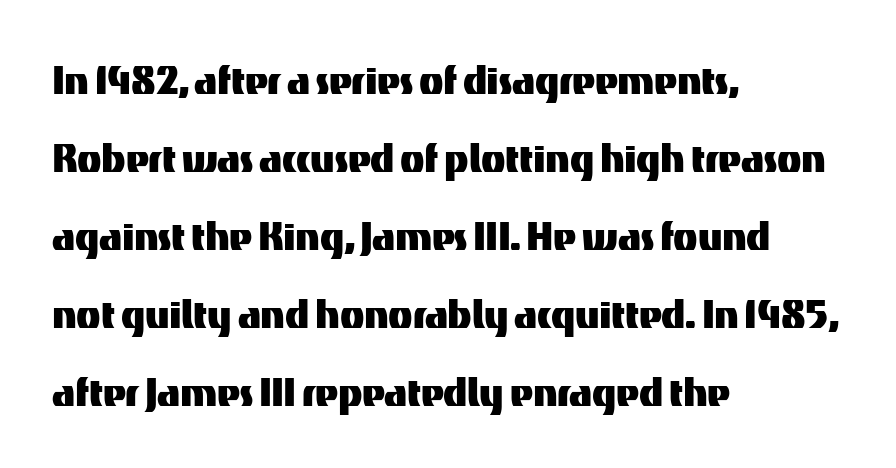
Q: Is the text italic (slanted)? A: No, it is upright.
Q: Is the typeface a serif or a sans-serif typeface? A: Sans-serif.
Q: Is the text underlined? A: No.
Q: How is the paragraph aligned? A: Left-aligned.
Q: Is the spacing between letters normal or unusually wide? A: Normal.
Q: Is the spacing between lines tight, normal or loose? A: Normal.
Q: Width (condensed, normal, or wide)? A: Normal.
Q: Stroke contrast? A: Medium.
Q: x-height? A: Medium.
Q: Monospaced? A: No.
